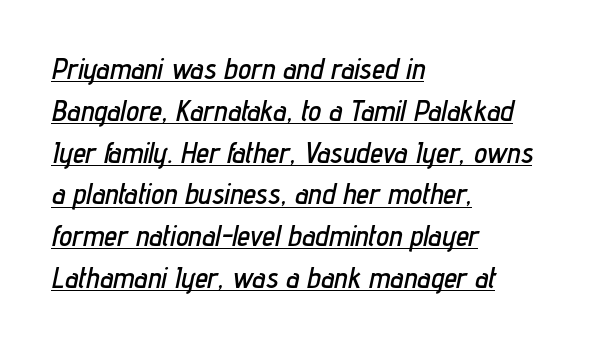
Glance below the letters and you will spot a drawn line. Style check: oblique. You could call the tracking neutral — neither tight nor loose. Varying glyph widths throughout — classic text-font behaviour. These lines are set flush left with a ragged right edge.
